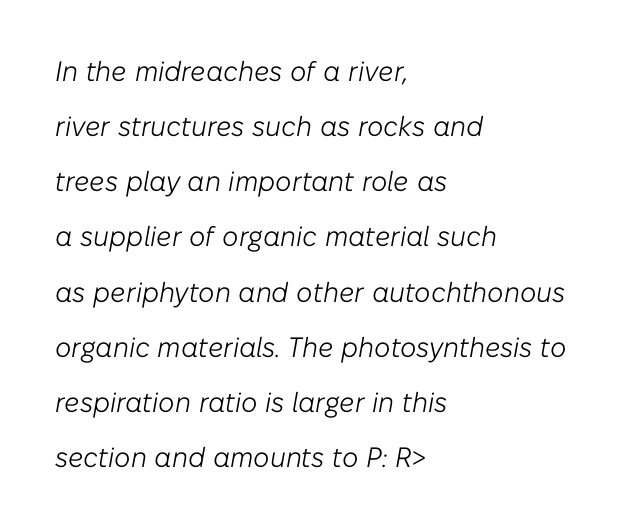
{"italic": "yes", "lean": "right", "slant_degrees": 10, "bold": "no", "weight": "light", "width": "normal", "stroke_contrast": "low", "x_height": "medium", "monospaced": "no", "underline": "no", "align": "left", "line_spacing": "loose", "line_spacing_ratio": 1.97, "letter_spacing": "normal", "letter_spacing_em": 0.0, "glyph_px": 28}
